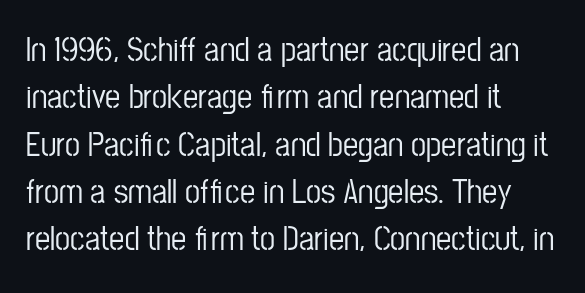
{"serif": "no", "italic": "no", "width": "condensed", "stroke_contrast": "low", "x_height": "medium", "monospaced": "no", "underline": "no", "align": "left", "line_spacing": "normal", "line_spacing_ratio": 1.39, "letter_spacing": "normal", "letter_spacing_em": 0.0, "glyph_px": 34}
